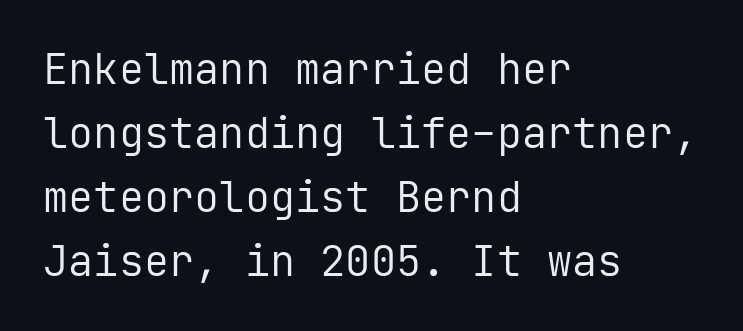
The image shows 42 px regular-weight sans-serif type, upright, monospaced; set left-aligned, normal line spacing (1.52x), normal letter spacing, not underlined; low stroke contrast and a medium x-height.
